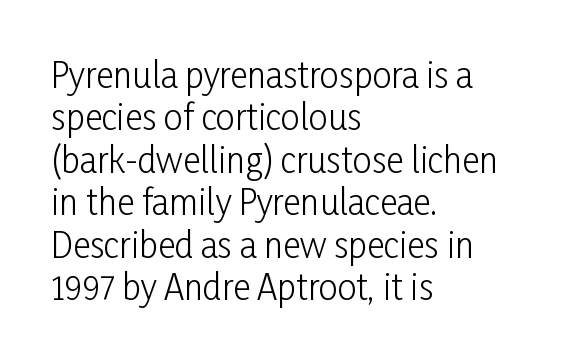
Q: Is the text bold? A: No.
Q: Is the text italic (slanted)? A: No, it is upright.
Q: Is the typeface a serif or a sans-serif typeface? A: Sans-serif.
Q: Is the text underlined? A: No.
Q: How is the paragraph aligned? A: Left-aligned.
Q: Is the spacing between letters normal or unusually wide? A: Normal.
Q: Is the spacing between lines tight, normal or loose? A: Normal.
Q: Width (condensed, normal, or wide)? A: Condensed.
Q: Stroke contrast? A: Low.
Q: x-height? A: Medium.
Q: Monospaced? A: No.
